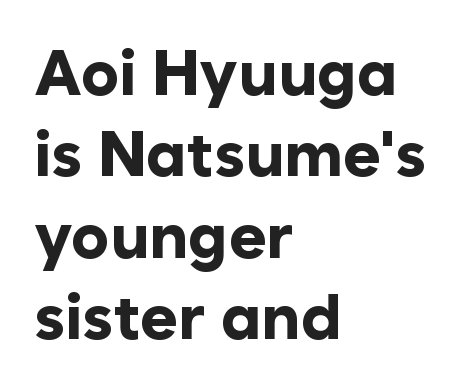
Q: Is the text bold? A: Yes.
Q: Is the text italic (slanted)? A: No, it is upright.
Q: Is the typeface a serif or a sans-serif typeface? A: Sans-serif.
Q: Is the text underlined? A: No.
Q: How is the paragraph aligned? A: Left-aligned.
Q: Is the spacing between letters normal or unusually wide? A: Normal.
Q: Is the spacing between lines tight, normal or loose? A: Normal.
Q: Width (condensed, normal, or wide)? A: Normal.
Q: Stroke contrast? A: Low.
Q: x-height? A: Medium.
Q: Monospaced? A: No.
